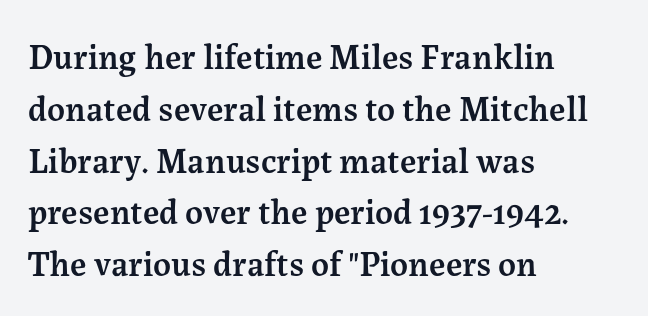
{"serif": "yes", "italic": "no", "bold": "semi", "weight": "semibold", "width": "normal", "stroke_contrast": "medium", "x_height": "medium", "monospaced": "no", "underline": "no", "align": "left", "line_spacing": "normal", "line_spacing_ratio": 1.48, "letter_spacing": "normal", "letter_spacing_em": 0.0, "glyph_px": 35}
